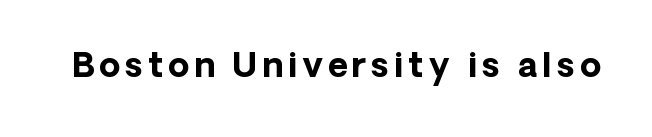
{"serif": "no", "italic": "no", "bold": "yes", "weight": "bold", "width": "normal", "stroke_contrast": "low", "x_height": "medium", "monospaced": "no", "underline": "no", "glyph_px": 34}
